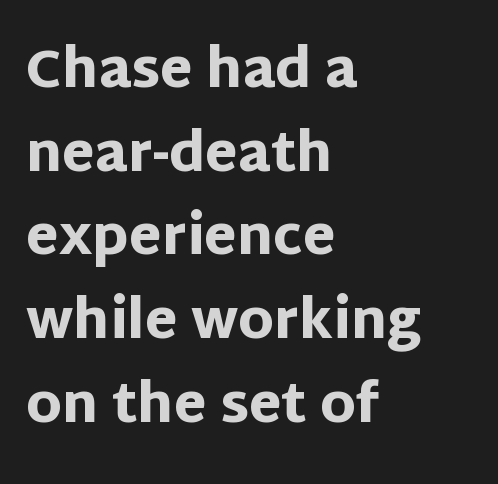
Look at the bottom of the vertical strokes: they stop flat, with no serifs. Each letter keeps its own natural width here, so spacing adapts to shape. A full-strength bold gives these letters their thick strokes. The rendering anchors every line to the left-hand side. The lettering holds an erect, upright posture throughout. The gaps between neighbouring characters are ordinary and unremarkable.
